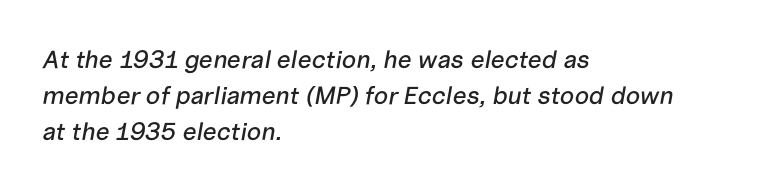
{"italic": "yes", "lean": "right", "slant_degrees": 10, "underline": "no", "align": "left", "line_spacing": "normal", "line_spacing_ratio": 1.45, "letter_spacing": "normal", "letter_spacing_em": 0.0, "glyph_px": 25}
